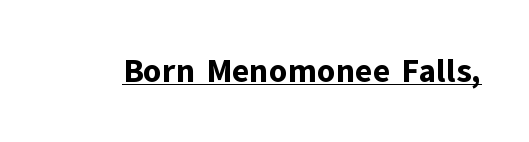
The image shows 33 px bold sans-serif type, upright; set normal letter spacing, underlined; low stroke contrast and a medium x-height.
